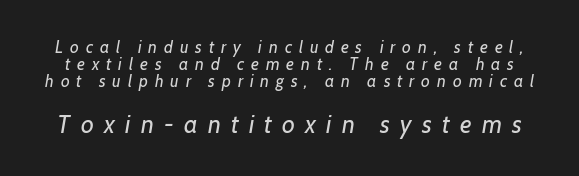
The image shows 25 px text type, italic (leaning right); set tight line spacing (1.01x), unusually wide letter spacing (+0.41 em), not underlined; the second (bottom) block is 1.47x larger.
